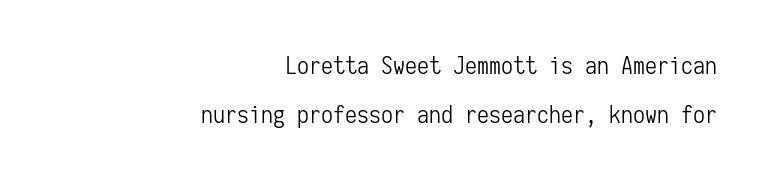
The image shows 24 px text type, upright; set right-aligned, loose line spacing (2.05x), normal letter spacing, not underlined.
